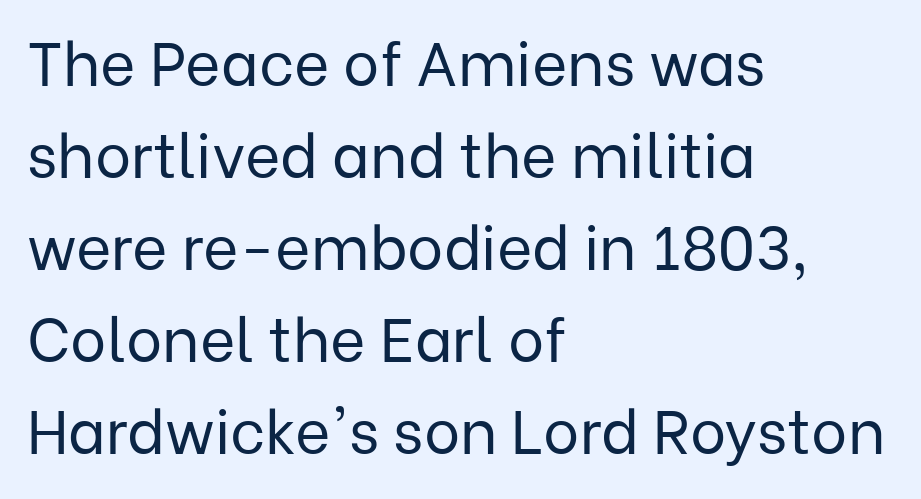
{"serif": "no", "italic": "no", "bold": "no", "weight": "regular", "width": "normal", "stroke_contrast": "low", "x_height": "medium", "monospaced": "no", "underline": "no", "align": "left", "line_spacing": "normal", "line_spacing_ratio": 1.51, "letter_spacing": "normal", "letter_spacing_em": 0.0, "glyph_px": 61}
